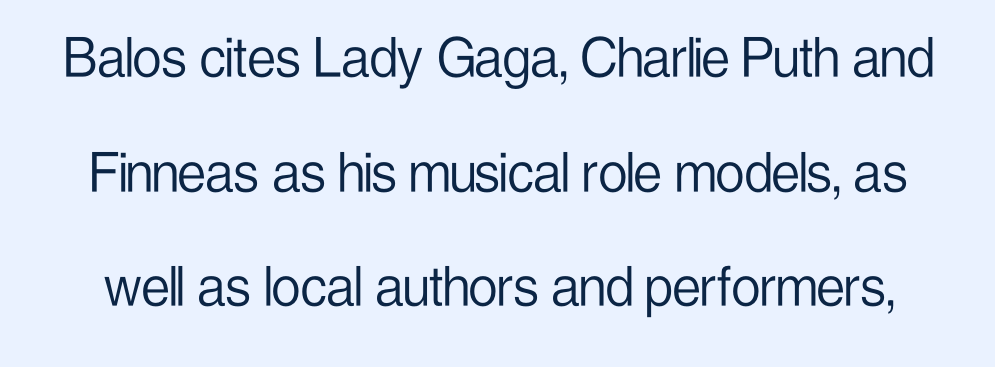
Q: Is the text bold? A: No.
Q: Is the text italic (slanted)? A: No, it is upright.
Q: Is the typeface a serif or a sans-serif typeface? A: Sans-serif.
Q: Is the text underlined? A: No.
Q: Is the spacing between letters normal or unusually wide? A: Normal.
Q: Width (condensed, normal, or wide)? A: Condensed.
Q: Stroke contrast? A: Low.
Q: x-height? A: Medium.
Q: Monospaced? A: No.
